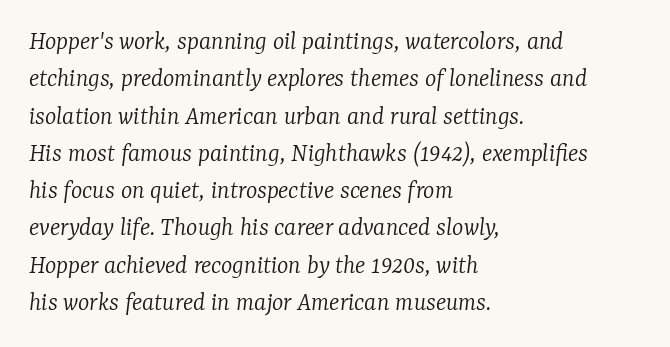
The image shows 27 px text type, italic (leaning right); set left-aligned, normal line spacing (1.38x), normal letter spacing, not underlined.
